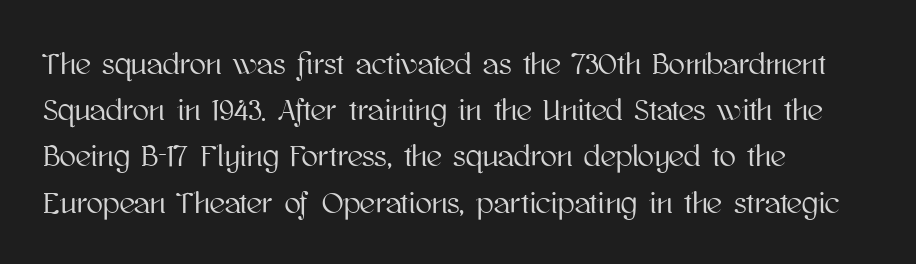
Quick note: interline space is typical. Horizontally, the lines are justified to the leading edge only. Posture: vertical. The face used here is proportionally spaced, like ordinary book or web type. In terms of letterspacing, this is plain default setting. Each row of text sits above clean, open space.
